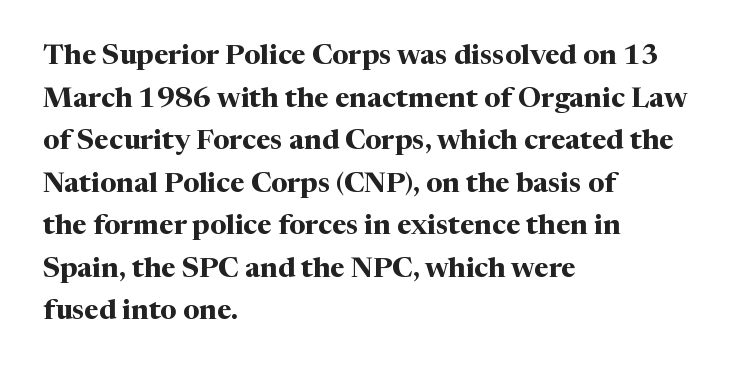
{"serif": "yes", "italic": "no", "bold": "yes", "weight": "bold", "width": "normal", "stroke_contrast": "medium", "x_height": "medium", "monospaced": "no", "underline": "no", "align": "left", "line_spacing": "normal", "line_spacing_ratio": 1.52, "letter_spacing": "normal", "letter_spacing_em": 0.0, "glyph_px": 28}
